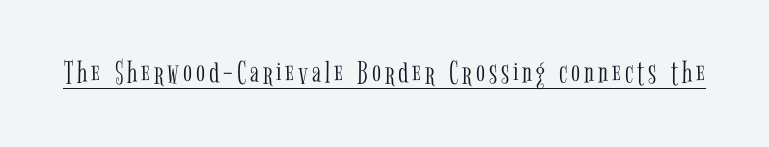
The image shows 33 px light, condensed serif type, upright; set underlined; low stroke contrast and a medium x-height.
